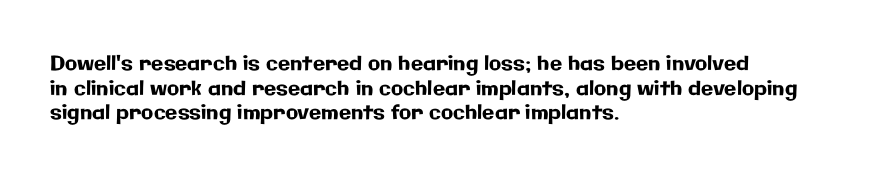
{"italic": "no", "underline": "no", "align": "left", "line_spacing_ratio": 1.23, "letter_spacing": "normal", "letter_spacing_em": 0.0, "glyph_px": 20}
